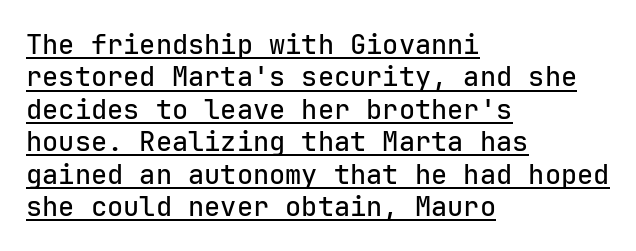
The image shows 27 px text type, upright; set left-aligned, line spacing 1.2x, normal letter spacing, underlined.
